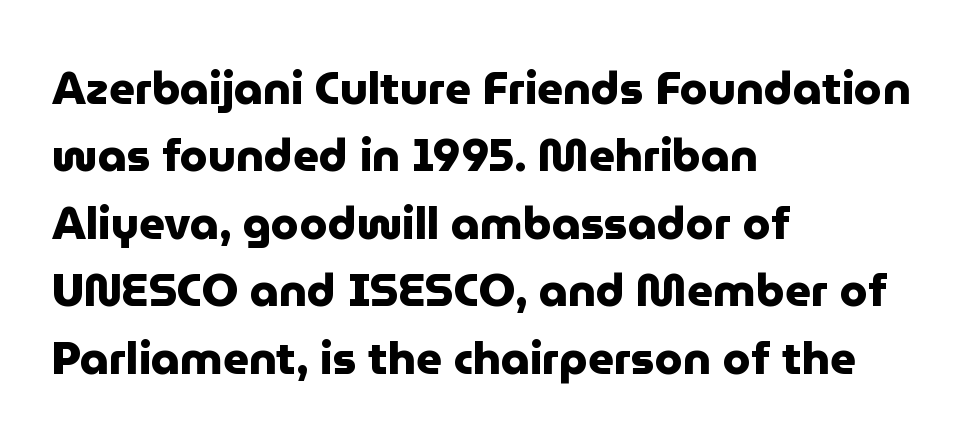
{"serif": "no", "italic": "no", "bold": "yes", "weight": "heavy", "width": "normal", "stroke_contrast": "low", "x_height": "medium", "monospaced": "no", "underline": "no", "align": "left", "line_spacing": "normal", "line_spacing_ratio": 1.5, "letter_spacing": "normal", "letter_spacing_em": 0.0, "glyph_px": 45}
